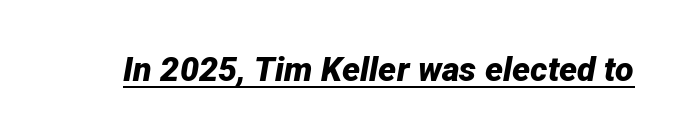
You could not count columns in this text — the font is proportionally spaced. A typesetter would call this zero additional tracking. The sample's only ornament is a line tracing under the words. The rendering uses a bold face; every stroke is thick and dark.
